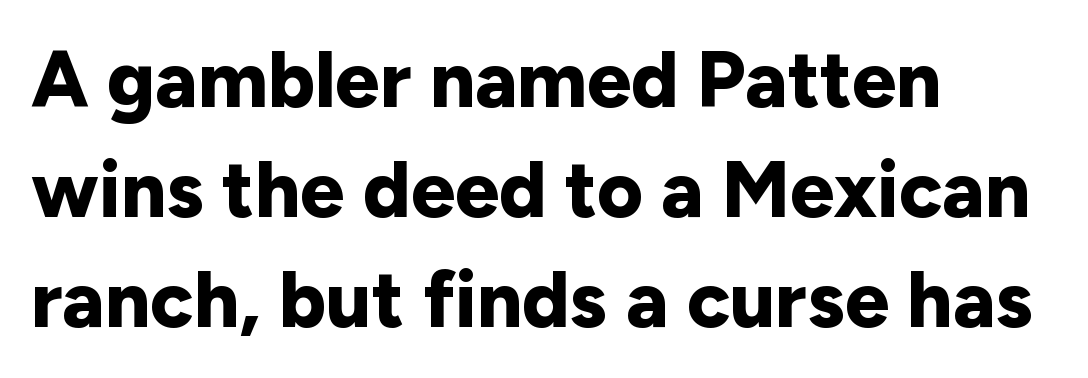
{"serif": "no", "italic": "no", "bold": "yes", "weight": "bold", "width": "normal", "stroke_contrast": "low", "x_height": "medium", "monospaced": "no", "underline": "no", "align": "left", "line_spacing": "normal", "line_spacing_ratio": 1.39, "letter_spacing": "normal", "letter_spacing_em": 0.0, "glyph_px": 79}
